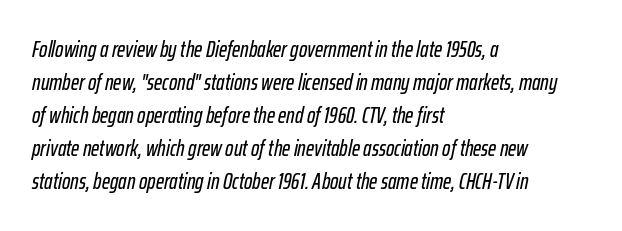
Evenly set lines give the paragraph a standard silhouette. Characters are canted at an angle relative to the baseline's perpendicular. Between one letter and the next there's only the usual sliver of space. Decoration check: the copy has no underline. This sample is left-justified, so line endings fall wherever the words run out.
